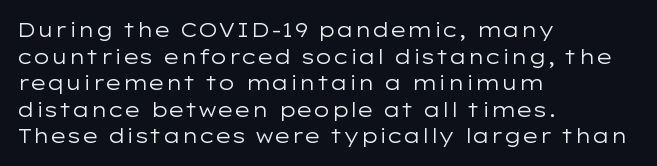
The image shows 20 px text type, upright; set left-aligned, normal line spacing (1.33x), normal letter spacing, not underlined.
